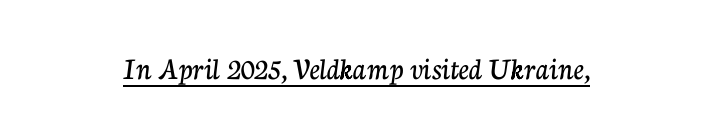
Q: Is the text italic (slanted)? A: Yes.
Q: Is the typeface a serif or a sans-serif typeface? A: Serif.
Q: Is the text underlined? A: Yes.
Q: Is the spacing between letters normal or unusually wide? A: Normal.
Q: Width (condensed, normal, or wide)? A: Normal.
Q: Stroke contrast? A: Low.
Q: x-height? A: Medium.
Q: Monospaced? A: No.
